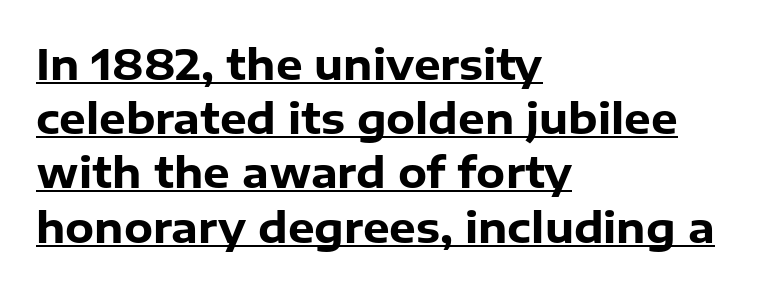
{"serif": "no", "italic": "no", "bold": "yes", "weight": "heavy", "width": "normal", "stroke_contrast": "low", "x_height": "medium", "monospaced": "no", "underline": "yes", "align": "left", "line_spacing": "normal", "line_spacing_ratio": 1.29, "letter_spacing": "normal", "letter_spacing_em": 0.0, "glyph_px": 42}
